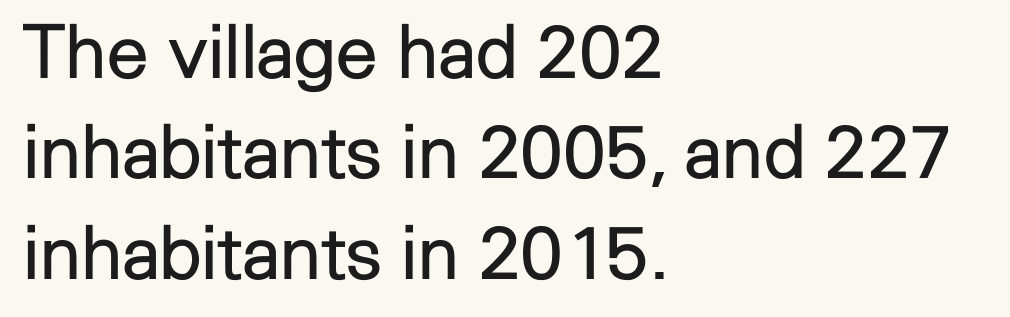
The image shows 75 px regular-weight sans-serif type, upright; set left-aligned, normal line spacing (1.34x), normal letter spacing, not underlined; low stroke contrast and a medium x-height.
